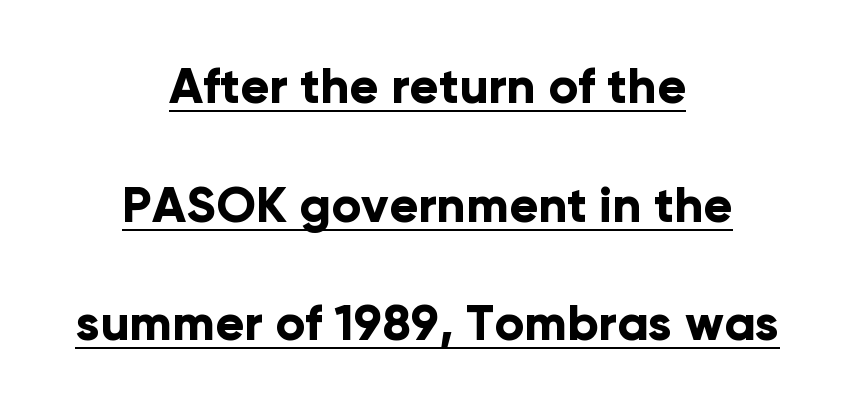
Airy leading. Caption: bold face, heavy strokes. The compositor balanced each line on the midline. The axis of the letterforms is exactly vertical. Underlined type.
